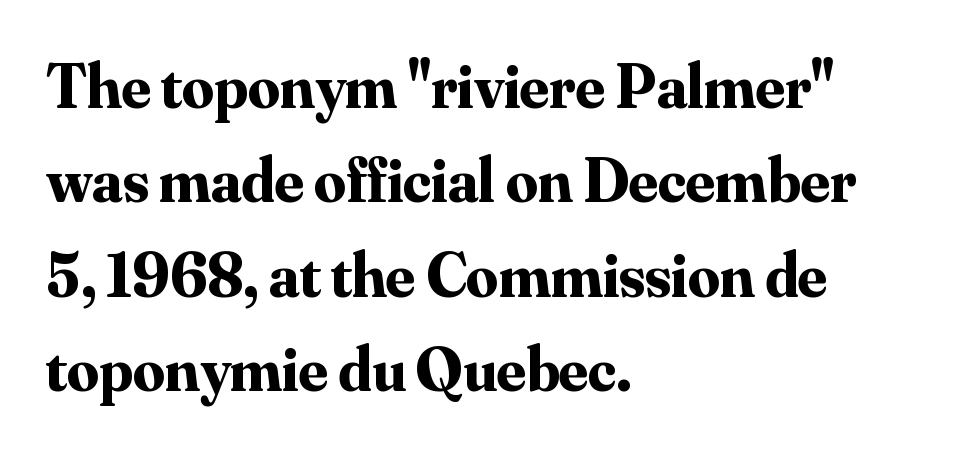
The image shows 63 px bold serif type, upright; set left-aligned, normal line spacing (1.5x), normal letter spacing, not underlined; medium stroke contrast and a small x-height.
